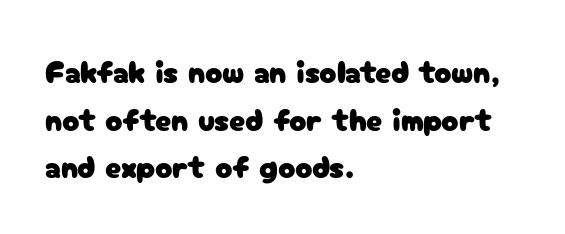
Ascenders rise straight up at ninety degrees. Horizontally, the lines are justified to the leading edge only. Interline gaps are of average width in this sample. Rule under the text: the space is simply empty. Nothing sits at the stroke ends, so this counts as sans-serif.
